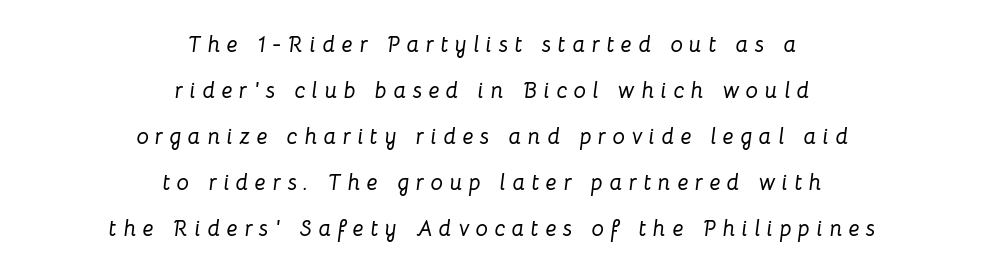
There's an unmistakable incline to the writing here. The compositor balanced each line on the midline. Short note: letters widely spaced. Is there much room between lines? Yes — plenty of vertical air separates them. No word sits above an underline.
